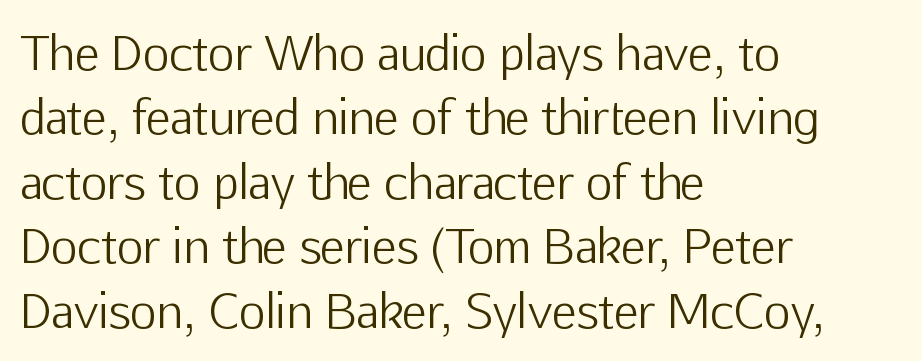
{"serif": "no", "italic": "no", "bold": "no", "weight": "light", "width": "normal", "stroke_contrast": "low", "x_height": "medium", "monospaced": "no", "underline": "no", "align": "left", "line_spacing": "normal", "line_spacing_ratio": 1.4, "letter_spacing": "normal", "letter_spacing_em": 0.0, "glyph_px": 46}
